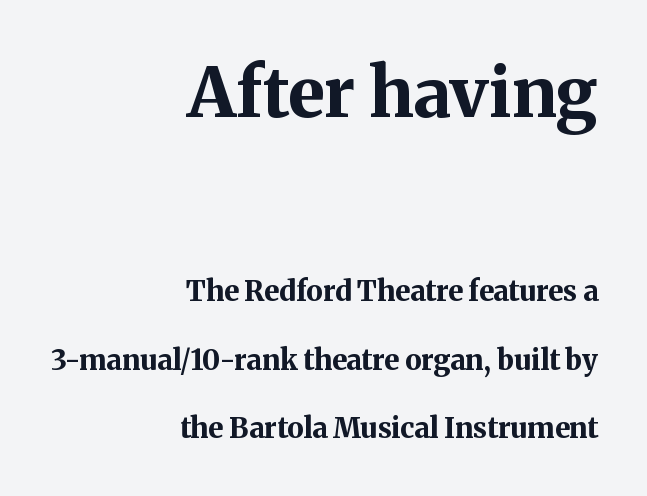
The image shows 69 px bold serif type, upright; set right-aligned, loose line spacing (2.45x), normal letter spacing, not underlined; the first (top) block is 2.46x larger; medium stroke contrast and a medium x-height.
